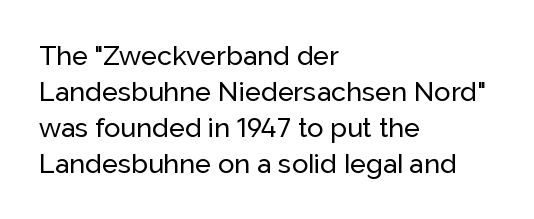
The image shows 27 px text type, upright; set left-aligned, normal line spacing (1.33x), normal letter spacing, not underlined.
